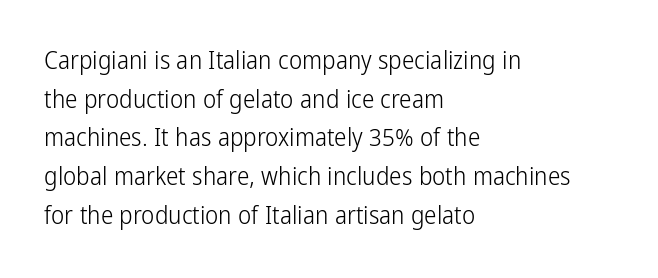
Notice how descenders clear the ascenders below comfortably — that's standard leading. Posture: vertical. Letter spacing: default. This rendering uses left alignment, leaving the right contour irregular.
